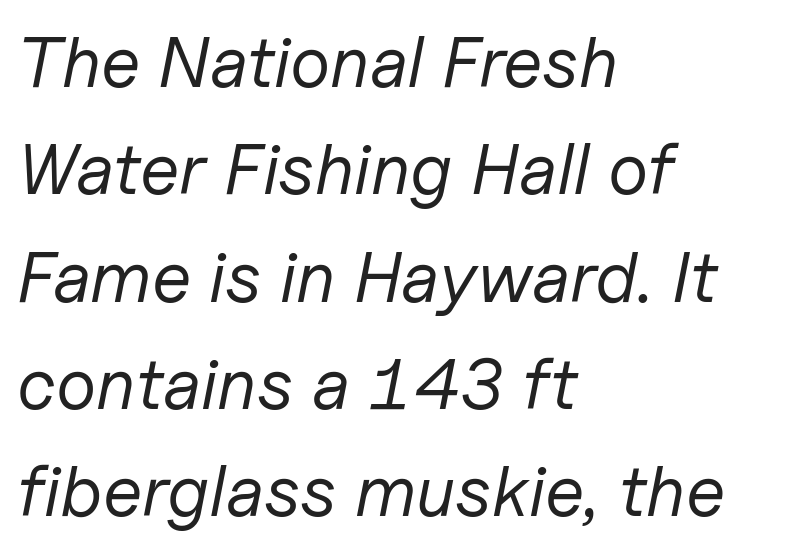
The image shows 72 px regular-weight type, italic (leaning right); set left-aligned, normal line spacing (1.49x), normal letter spacing, not underlined; low stroke contrast and a medium x-height.
